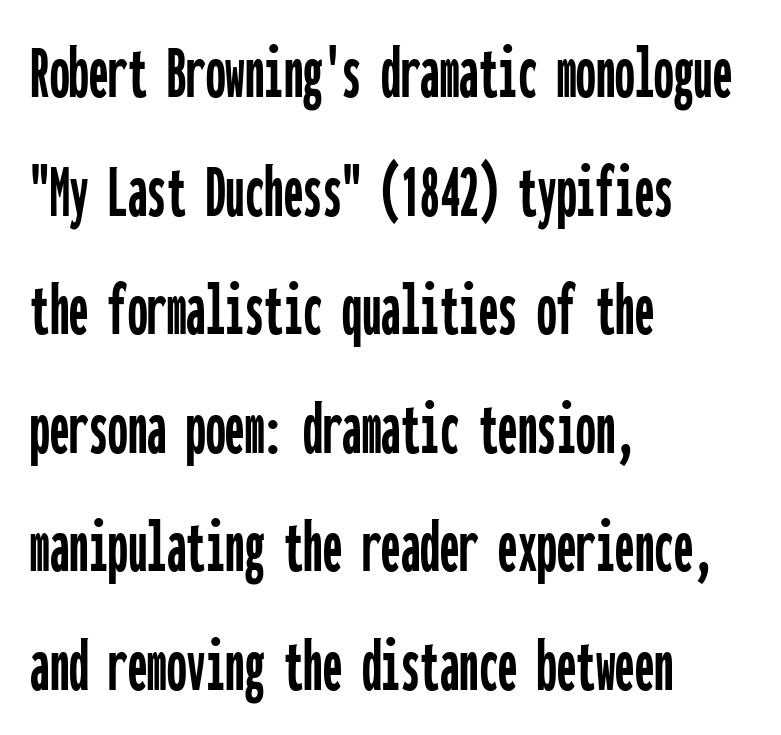
{"serif": "no", "italic": "no", "width": "condensed", "stroke_contrast": "low", "x_height": "medium", "monospaced": "yes", "underline": "no", "align": "left", "line_spacing": "normal", "line_spacing_ratio": 1.52, "letter_spacing": "normal", "letter_spacing_em": 0.0, "glyph_px": 78}
